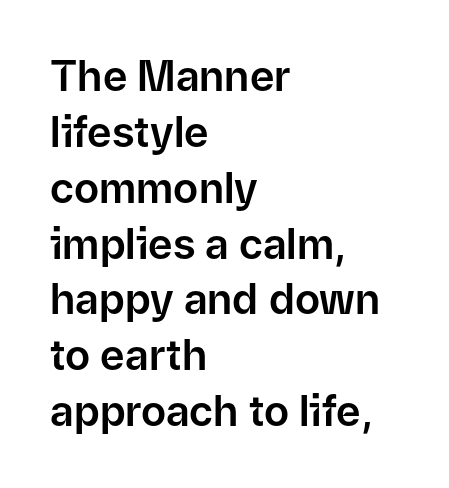
Q: Is the text italic (slanted)? A: No, it is upright.
Q: Is the typeface a serif or a sans-serif typeface? A: Sans-serif.
Q: Is the text underlined? A: No.
Q: How is the paragraph aligned? A: Left-aligned.
Q: Is the spacing between letters normal or unusually wide? A: Normal.
Q: Is the spacing between lines tight, normal or loose? A: Normal.
Q: Width (condensed, normal, or wide)? A: Normal.
Q: Stroke contrast? A: Low.
Q: x-height? A: Medium.
Q: Monospaced? A: No.
